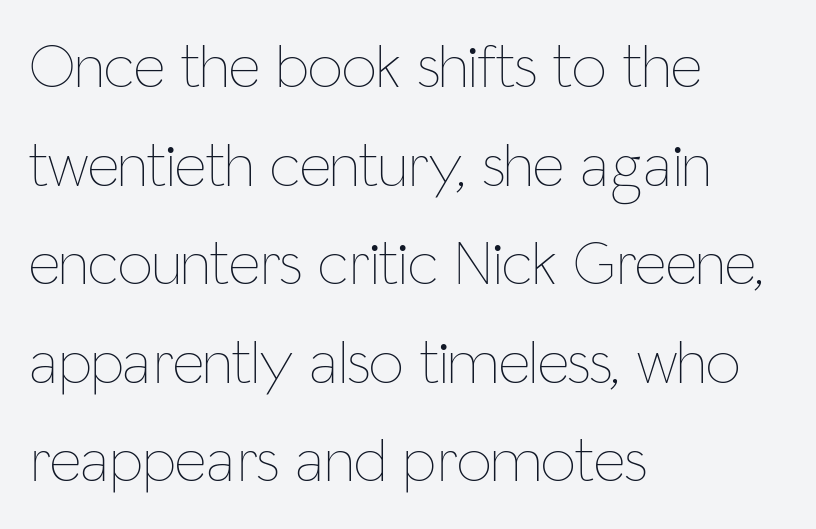
The image shows 62 px thin, condensed type, upright; set left-aligned, normal line spacing (1.59x), normal letter spacing, not underlined; low stroke contrast and a medium x-height.
